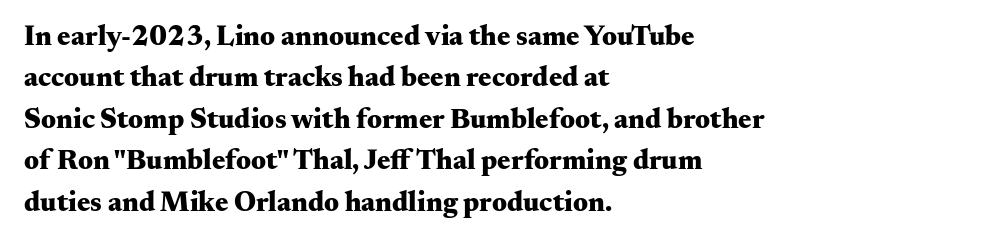
Varying glyph widths throughout — classic text-font behaviour. As a designer I'd log this as weight 700, bold. Characters remain perfectly vertical along every line. Underlining? Definitely not there. A typesetter would call this zero additional tracking. The block of text has a typical density, with ordinary space between rows.
